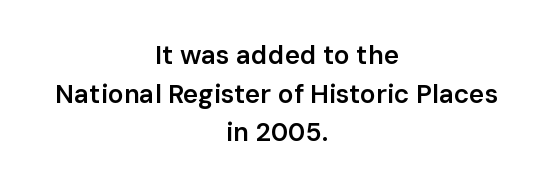
{"italic": "no", "bold": "semi", "underline": "no", "align": "center", "line_spacing": "normal", "line_spacing_ratio": 1.49, "letter_spacing": "normal", "letter_spacing_em": 0.0, "glyph_px": 26}
